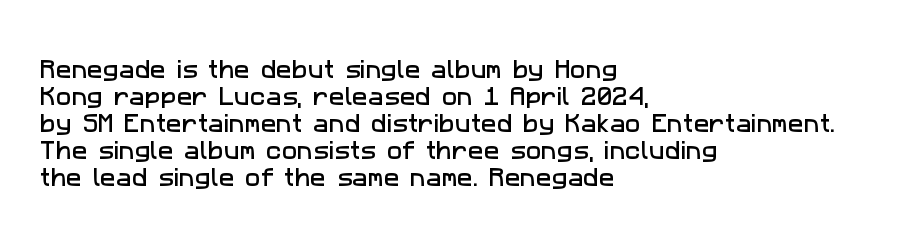
The image shows 21 px text type; set left-aligned, normal line spacing (1.28x), normal letter spacing, not underlined.
